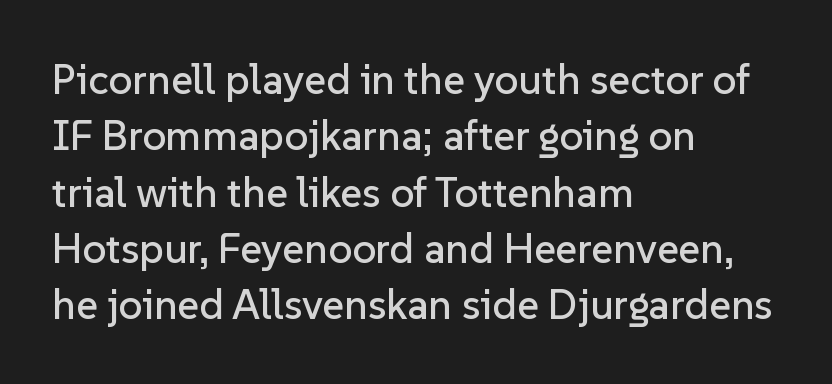
{"serif": "no", "italic": "no", "width": "normal", "stroke_contrast": "low", "x_height": "medium", "monospaced": "no", "underline": "no", "align": "left", "line_spacing": "normal", "line_spacing_ratio": 1.34, "letter_spacing": "normal", "letter_spacing_em": 0.0, "glyph_px": 42}
